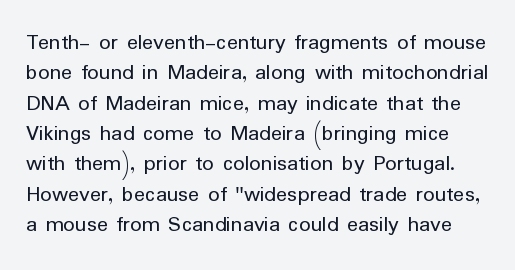
Q: Is the text bold? A: No.
Q: Is the text italic (slanted)? A: No, it is upright.
Q: Is the text underlined? A: No.
Q: Is the spacing between letters normal or unusually wide? A: Normal.
Q: Is the spacing between lines tight, normal or loose? A: Normal.
